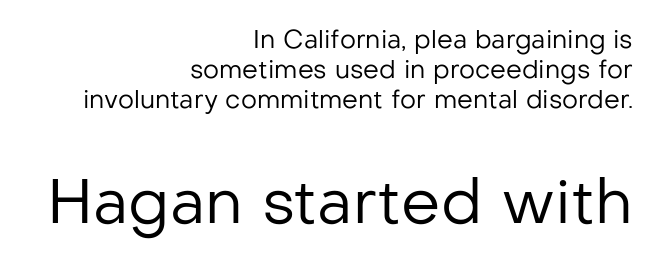
The image shows 62 px regular-weight sans-serif type, upright; set right-aligned, line spacing 1.21x, normal letter spacing, not underlined; the second (bottom) block is 2.48x larger; low stroke contrast and a medium x-height.
